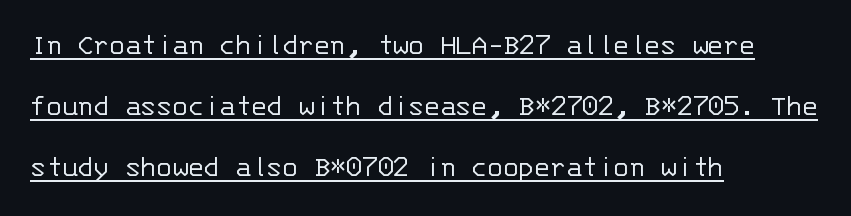
{"serif": "no", "italic": "no", "bold": "no", "weight": "light", "width": "normal", "stroke_contrast": "low", "x_height": "large", "monospaced": "yes", "underline": "yes", "align": "left", "line_spacing": "loose", "line_spacing_ratio": 1.91, "letter_spacing": "normal", "letter_spacing_em": 0.0, "glyph_px": 32}
